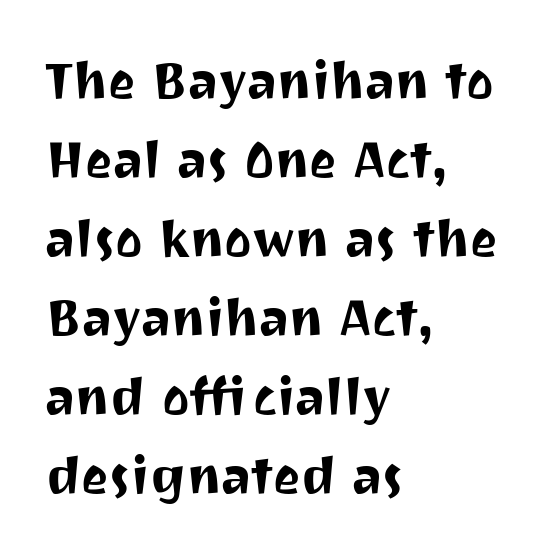
Notice how the passage keeps a crisp vertical edge on the left only. I'd call this a sans setting — the letters go barefoot. Nobody touched the tracking dial on this one. Underline: absent.
